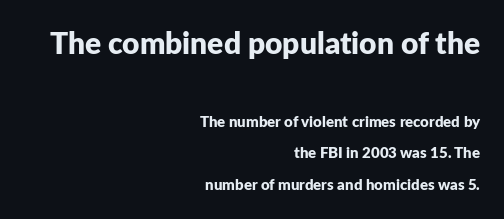
{"serif": "no", "italic": "no", "bold": "yes", "weight": "bold", "width": "normal", "stroke_contrast": "low", "x_height": "medium", "monospaced": "no", "underline": "no", "align": "right", "line_spacing": "loose", "line_spacing_ratio": 2.12, "letter_spacing": "normal", "letter_spacing_em": 0.0, "larger_block": "first", "size_ratio": 2.0, "glyph_px": 30}
